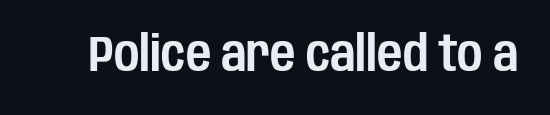
{"serif": "no", "italic": "no", "width": "condensed", "stroke_contrast": "low", "x_height": "large", "monospaced": "no", "underline": "no", "letter_spacing": "normal", "letter_spacing_em": 0.0, "glyph_px": 49}
